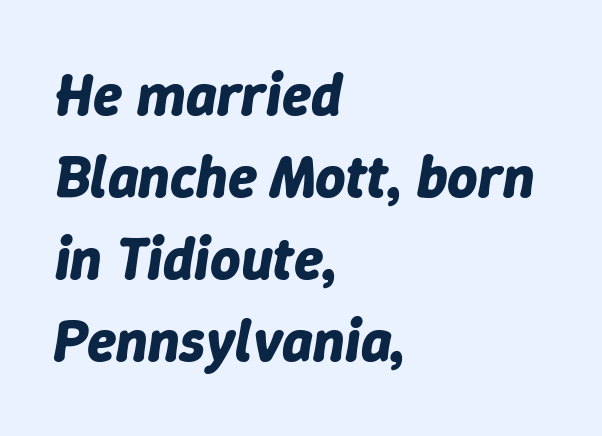
A clean baseline with only descenders dipping below it. Observe the ordinary spacing: letters are neighbours, not strangers. It's the slanting kind of type. The typesetting leans heavy: a genuine bold.
